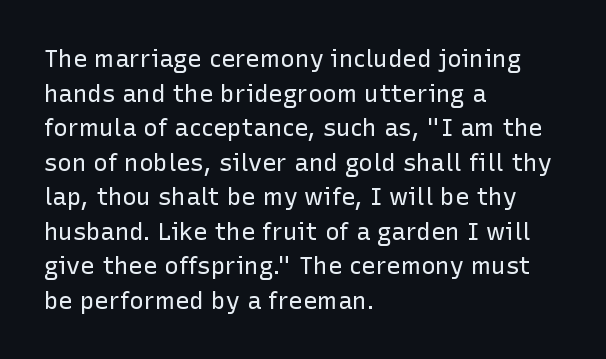
The image shows 24 px text type, upright; set left-aligned, normal line spacing (1.44x), normal letter spacing, not underlined.
